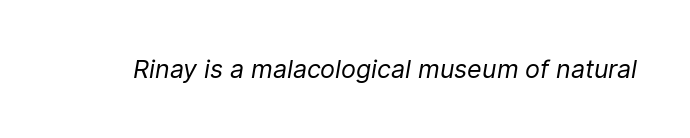
{"italic": "yes", "lean": "right", "slant_degrees": 9, "bold": "no", "underline": "no", "letter_spacing": "normal", "letter_spacing_em": 0.0, "glyph_px": 25}
